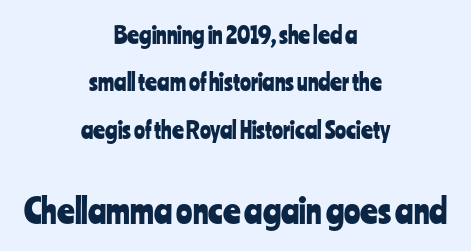
The image shows 34 px condensed sans-serif type, upright; set centered, loose line spacing (2.06x), normal letter spacing, not underlined; the second (bottom) block is 1.48x larger; low stroke contrast and a medium x-height.
